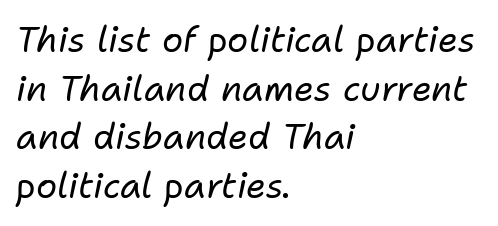
The image shows 35 px regular-weight type, italic (leaning right); set left-aligned, normal line spacing (1.39x), normal letter spacing, not underlined; low stroke contrast and a medium x-height.
